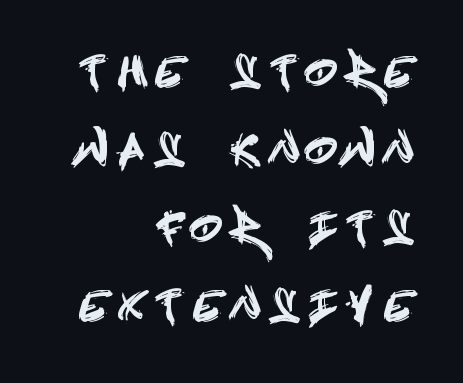
The image shows 40 px condensed sans-serif type; set right-aligned, loose line spacing (1.95x), unusually wide letter spacing (+0.39 em), not underlined; a large x-height.
